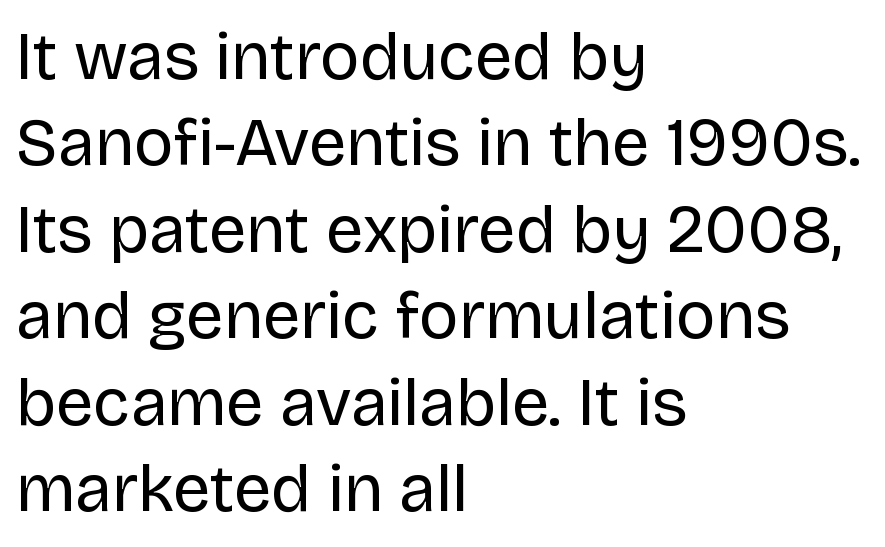
Type without underlining. Each word holds together tightly as a unit, with standard inter-letter gaps. This sample has the flowing, uneven cadence of proportional lettering. The letters look calm and open, with moderate or lighter stems.
